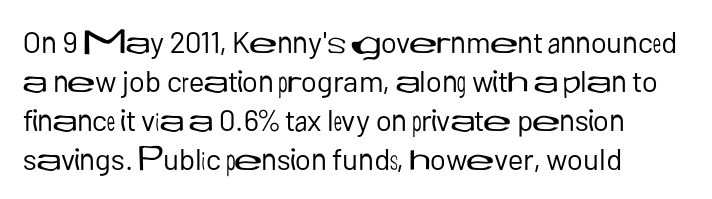
The space between consecutive lines is moderate. Letterform terminals end flat and unadorned throughout the passage. Between one letter and the next there's only the usual sliver of space. The area under the type is left untouched.
